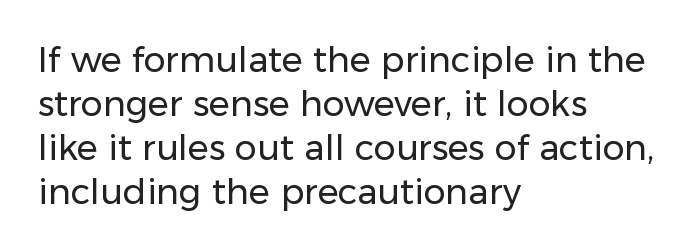
Q: Is the text bold? A: No.
Q: Is the text italic (slanted)? A: No, it is upright.
Q: Is the typeface a serif or a sans-serif typeface? A: Sans-serif.
Q: Is the text underlined? A: No.
Q: How is the paragraph aligned? A: Left-aligned.
Q: Is the spacing between letters normal or unusually wide? A: Normal.
Q: Is the spacing between lines tight, normal or loose? A: Normal.
Q: Width (condensed, normal, or wide)? A: Normal.
Q: Stroke contrast? A: Low.
Q: x-height? A: Medium.
Q: Monospaced? A: No.
